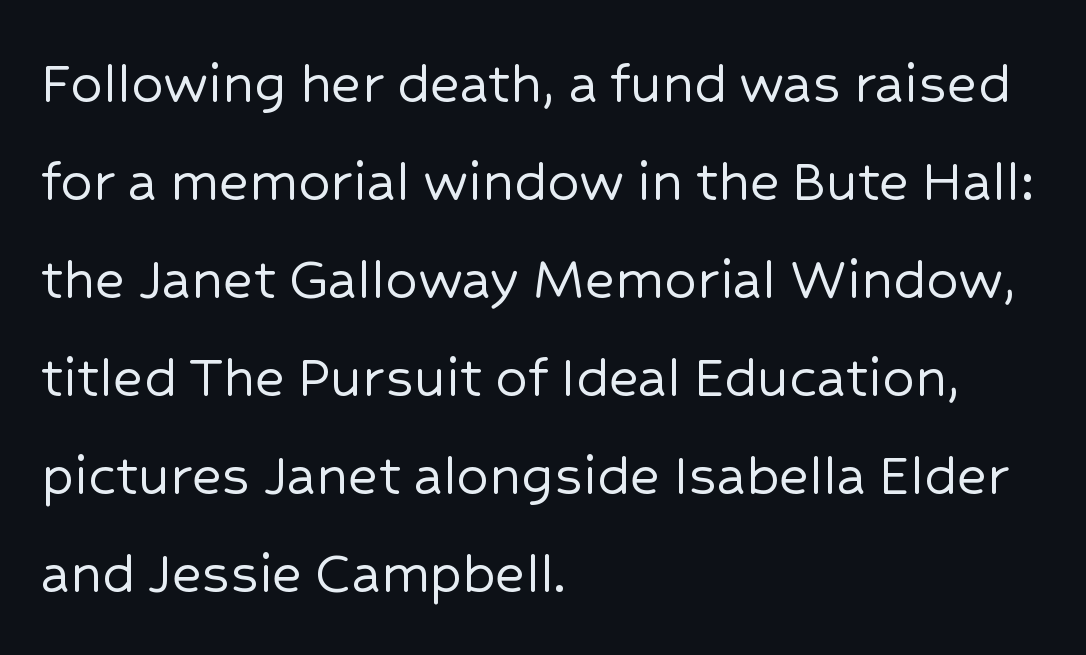
Q: Is the text italic (slanted)? A: No, it is upright.
Q: Is the typeface a serif or a sans-serif typeface? A: Sans-serif.
Q: Is the text underlined? A: No.
Q: How is the paragraph aligned? A: Left-aligned.
Q: Is the spacing between letters normal or unusually wide? A: Normal.
Q: Is the spacing between lines tight, normal or loose? A: Normal.
Q: Width (condensed, normal, or wide)? A: Normal.
Q: Stroke contrast? A: Low.
Q: x-height? A: Medium.
Q: Monospaced? A: No.
